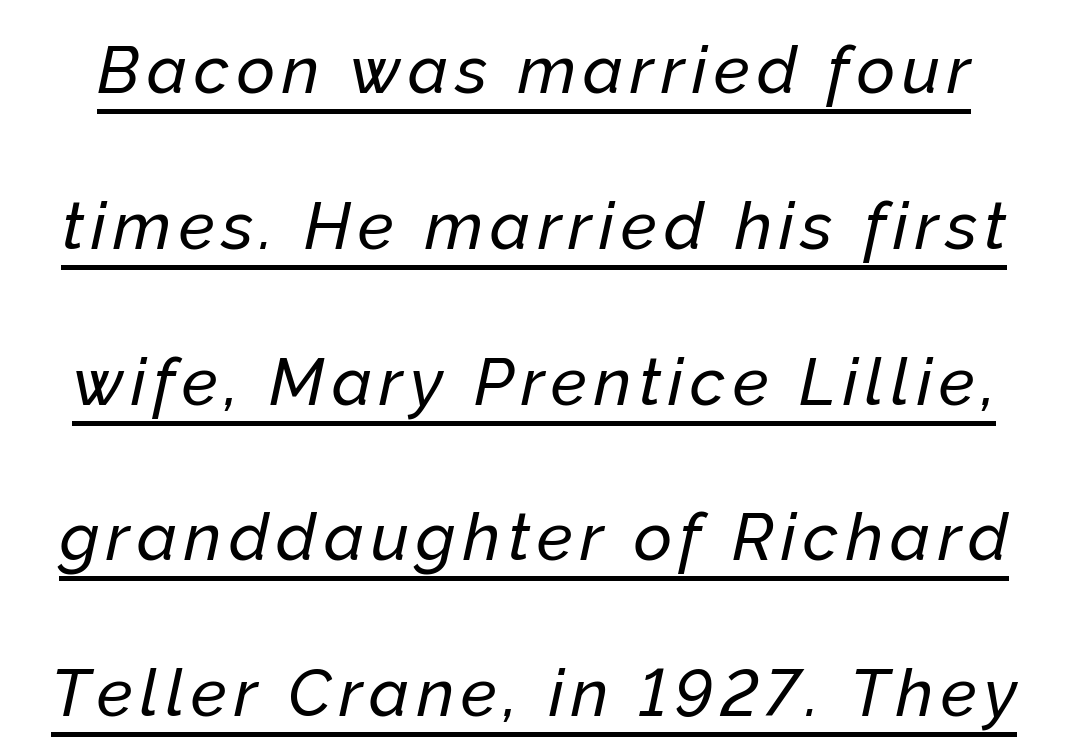
This is underlined copy, the kind a proofreader might mark for attention. Slanted lettering throughout. Is this a fixed-width face? No — the glyphs have proportional, varying widths. This block would shrink considerably if given ordinary leading; it's expanded now.
